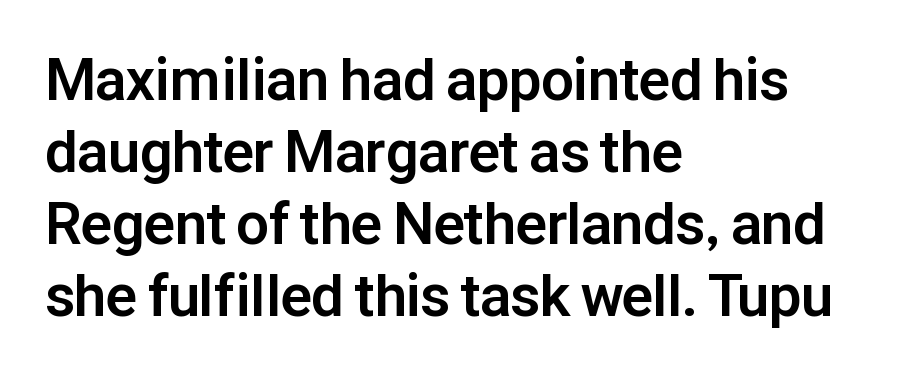
You could call the tracking neutral — neither tight nor loose. Every row of glyphs begins at an identical x-position on the left. Serifs: no, the terminals of the letterforms are clean. Note the varied advance widths — an 'i' is clearly narrower than an 'm'. Heavy, bold letterforms. Underline: absent.
